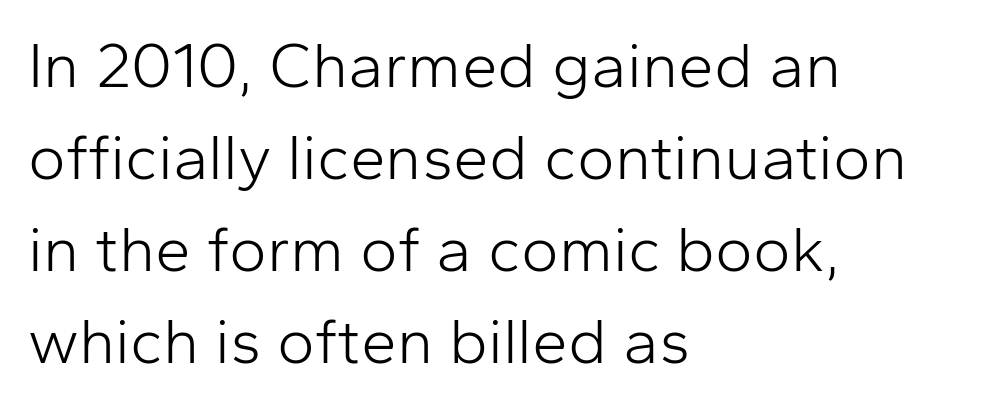
Q: Is the text bold? A: No.
Q: Is the text italic (slanted)? A: No, it is upright.
Q: Is the typeface a serif or a sans-serif typeface? A: Sans-serif.
Q: Is the text underlined? A: No.
Q: How is the paragraph aligned? A: Left-aligned.
Q: Is the spacing between letters normal or unusually wide? A: Normal.
Q: Is the spacing between lines tight, normal or loose? A: Normal.
Q: Width (condensed, normal, or wide)? A: Normal.
Q: Stroke contrast? A: Low.
Q: x-height? A: Medium.
Q: Monospaced? A: No.
